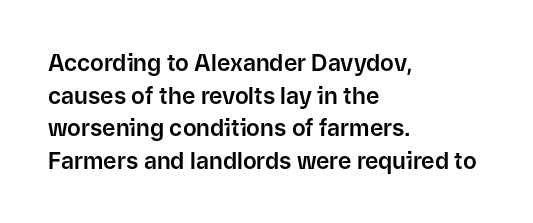
Q: Is the text italic (slanted)? A: No, it is upright.
Q: Is the text underlined? A: No.
Q: How is the paragraph aligned? A: Left-aligned.
Q: Is the spacing between letters normal or unusually wide? A: Normal.
Q: Is the spacing between lines tight, normal or loose? A: Normal.
